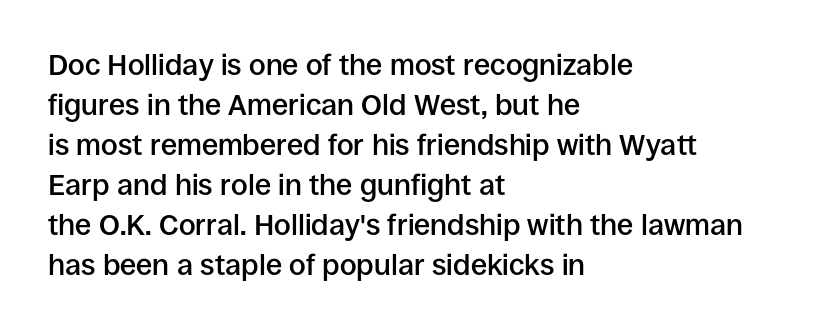
{"serif": "no", "italic": "no", "bold": "semi", "weight": "semibold", "width": "normal", "stroke_contrast": "low", "x_height": "large", "monospaced": "no", "underline": "no", "align": "left", "line_spacing": "normal", "line_spacing_ratio": 1.38, "letter_spacing": "normal", "letter_spacing_em": 0.0, "glyph_px": 29}
